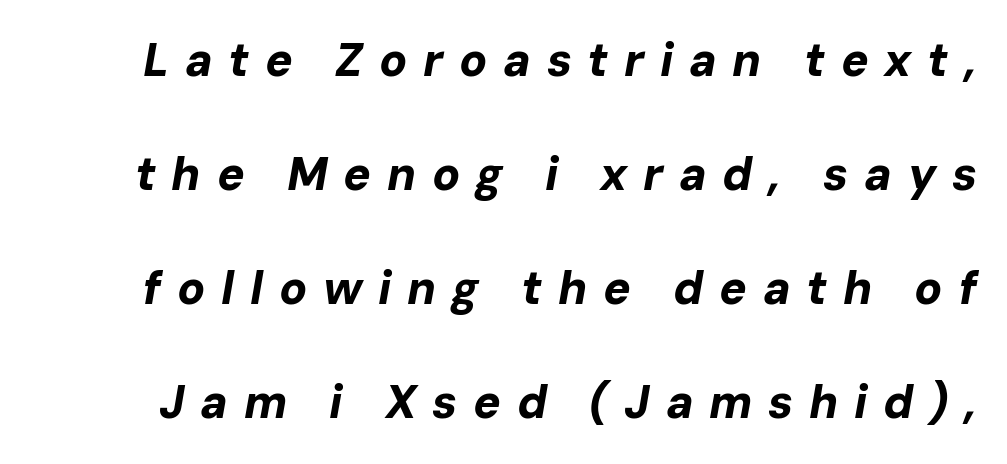
The image shows 46 px bold type, italic (leaning right); set loose line spacing (2.48x), unusually wide letter spacing (+0.34 em), not underlined; low stroke contrast and a medium x-height.
